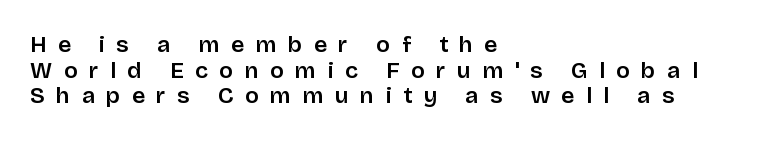
{"italic": "no", "bold": "semi", "underline": "no", "align": "left", "line_spacing": "tight", "line_spacing_ratio": 1.11, "letter_spacing": "wide", "letter_spacing_em": 0.5, "glyph_px": 23}
